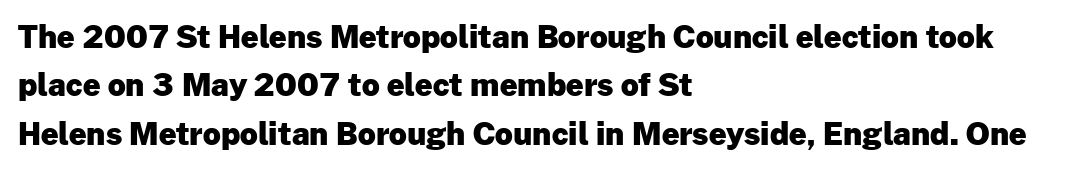
{"serif": "no", "italic": "no", "bold": "yes", "weight": "heavy", "width": "normal", "stroke_contrast": "low", "x_height": "medium", "monospaced": "no", "underline": "no", "align": "left", "line_spacing": "normal", "line_spacing_ratio": 1.56, "letter_spacing": "normal", "letter_spacing_em": 0.0, "glyph_px": 31}
